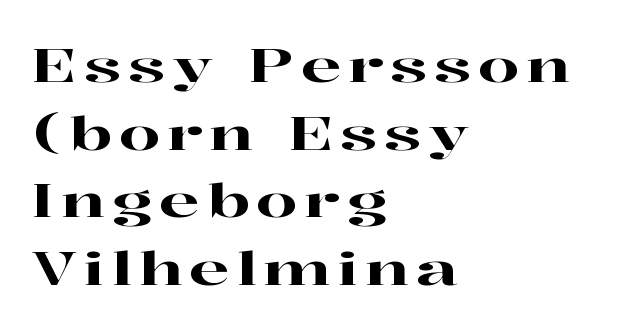
Is this a sans? No — the strokes have serifs. No word sits above an underline. This rendering uses left alignment, leaving the right contour irregular. Varying glyph widths throughout — classic text-font behaviour. Every stem runs plumb, perpendicular to the baseline.
